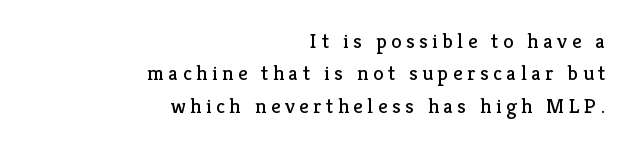
The image shows 21 px text type, upright; set right-aligned, normal line spacing (1.54x), unusually wide letter spacing (+0.22 em), not underlined.
